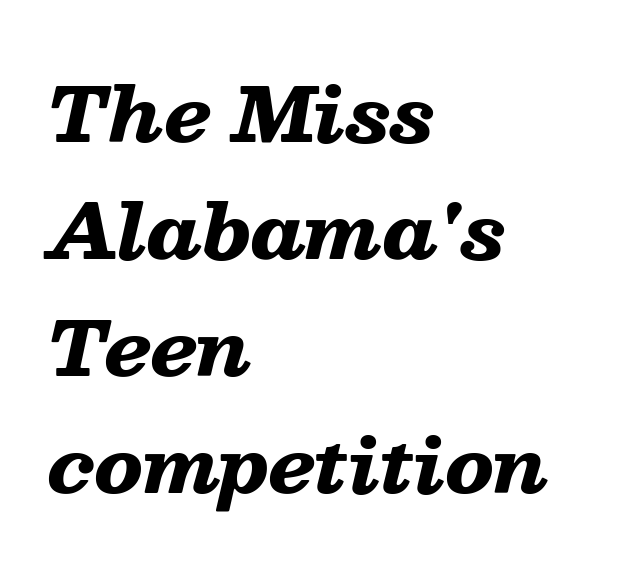
The image shows 75 px heavy, wide type, italic (leaning right); set left-aligned, normal line spacing (1.56x), normal letter spacing, not underlined; low stroke contrast and a medium x-height.
